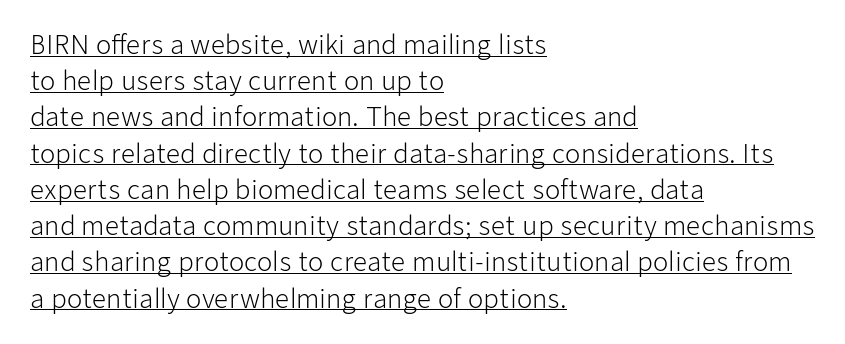
Every stem runs plumb, perpendicular to the baseline. You can see a thin bar hugging the bottom of the glyphs. The rendering keeps characters at their native spacing. A classic flush-left, rag-right setting is used for this passage.
